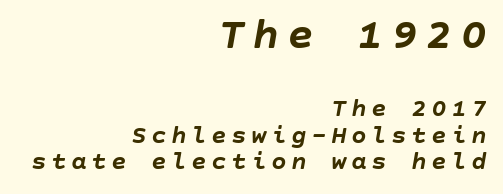
{"italic": "yes", "lean": "right", "slant_degrees": 10, "bold": "yes", "weight": "semibold", "width": "normal", "stroke_contrast": "low", "x_height": "large", "underline": "no", "align": "right", "line_spacing": "tight", "line_spacing_ratio": 1.01, "larger_block": "first", "size_ratio": 1.73, "glyph_px": 45}
